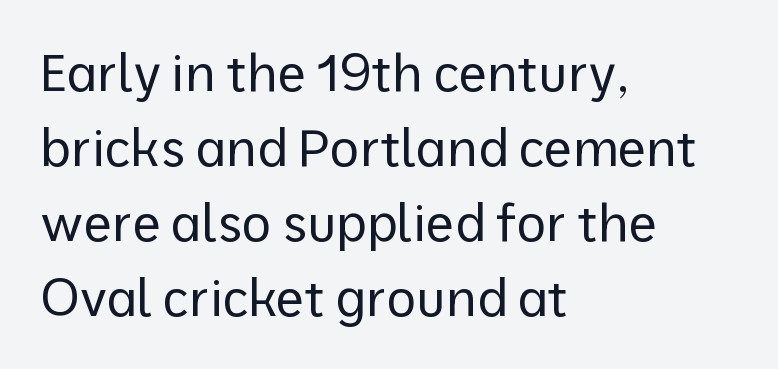
Q: Is the text bold? A: No.
Q: Is the text italic (slanted)? A: No, it is upright.
Q: Is the typeface a serif or a sans-serif typeface? A: Sans-serif.
Q: Is the text underlined? A: No.
Q: How is the paragraph aligned? A: Left-aligned.
Q: Is the spacing between letters normal or unusually wide? A: Normal.
Q: Is the spacing between lines tight, normal or loose? A: Normal.
Q: Width (condensed, normal, or wide)? A: Normal.
Q: Stroke contrast? A: Low.
Q: x-height? A: Medium.
Q: Monospaced? A: No.
